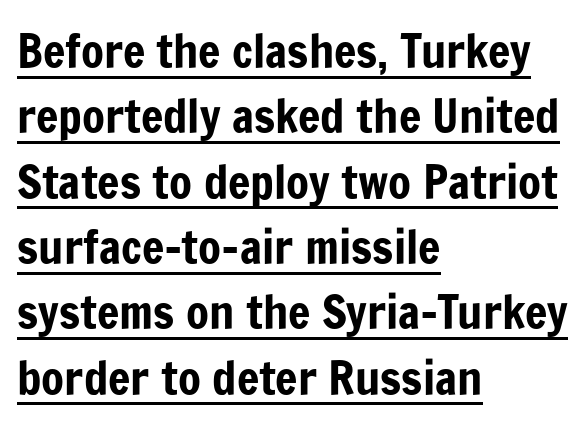
Q: Is the text italic (slanted)? A: No, it is upright.
Q: Is the typeface a serif or a sans-serif typeface? A: Sans-serif.
Q: Is the text underlined? A: Yes.
Q: How is the paragraph aligned? A: Left-aligned.
Q: Is the spacing between letters normal or unusually wide? A: Normal.
Q: Is the spacing between lines tight, normal or loose? A: Normal.
Q: Width (condensed, normal, or wide)? A: Condensed.
Q: Stroke contrast? A: Low.
Q: x-height? A: Medium.
Q: Monospaced? A: No.
